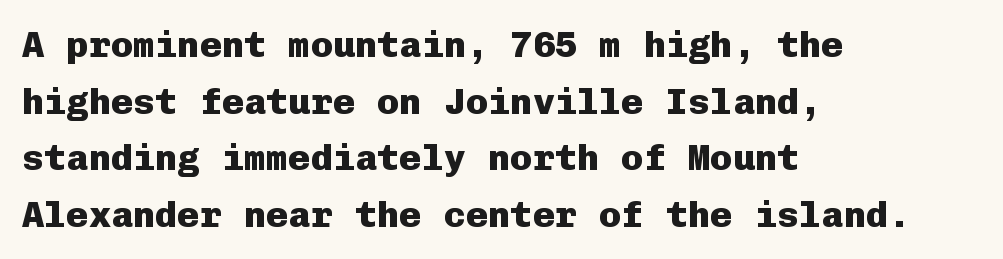
The image shows 37 px heavy sans-serif type, upright, monospaced; set left-aligned, normal line spacing (1.53x), normal letter spacing, not underlined; low stroke contrast and a medium x-height.
